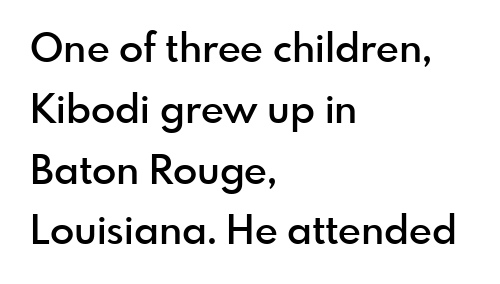
The characters look somewhat weighty, a semibold short of true bold. Notice how descenders clear the ascenders below comfortably — that's standard leading. Notice how the stems are strictly vertical — no italics here. Note: no serifs on the glyphs.
